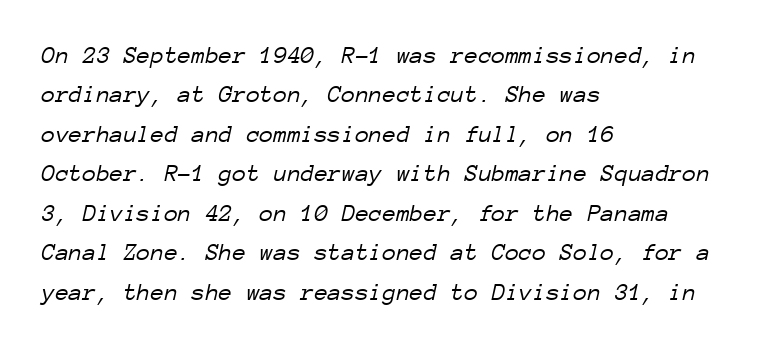
The image shows 25 px text type, italic (leaning right); set left-aligned, normal line spacing (1.58x), normal letter spacing, not underlined.
